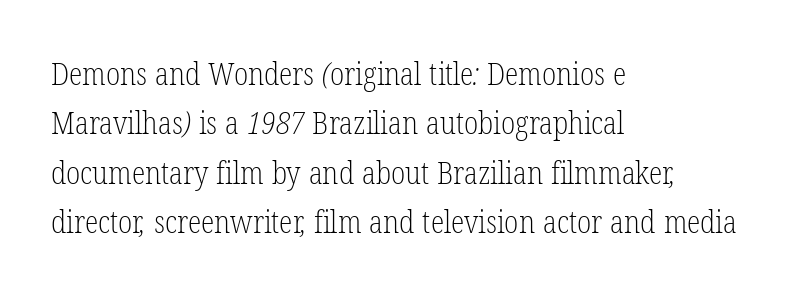
Observe the ordinary spacing: letters are neighbours, not strangers. The zone under the glyphs is completely vacant. In CSS terms this would be text-align: left. On a weight scale, this lands at 450 or below.
